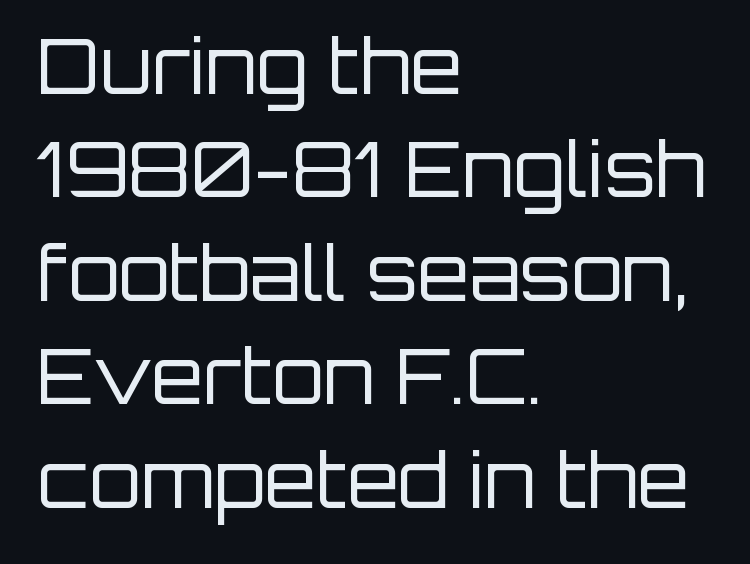
The image shows 75 px regular-weight sans-serif type, upright; set left-aligned, normal line spacing (1.38x), normal letter spacing, not underlined; low stroke contrast and a large x-height.
